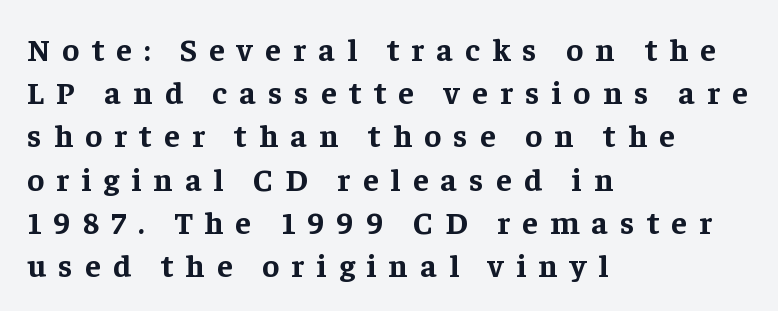
The image shows 32 px bold serif type, upright; set left-aligned, normal line spacing (1.35x), unusually wide letter spacing (+0.38 em), not underlined; low stroke contrast and a medium x-height.
